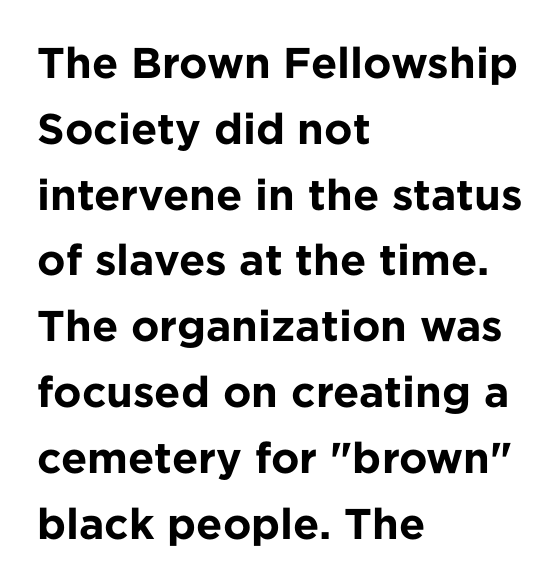
Style check: upright. Letter spacing: default. Descender tails drop into unmarked territory. Grotesque or geometric, the face here clearly has no serifs.
